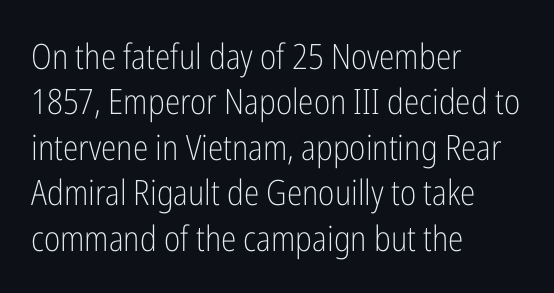
These lines are rendered in a variable-pitch font. Posture: vertical. The rag falls on the right side of this text block. The face looks like a standard text weight, possibly lighter.
